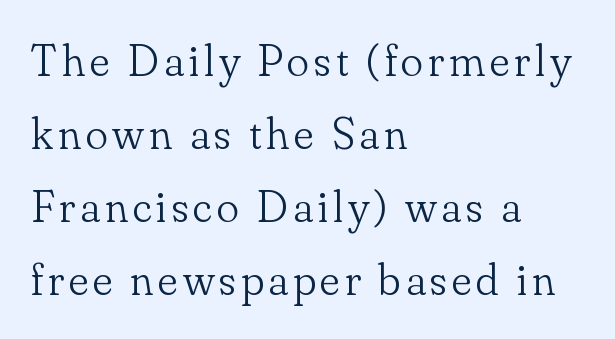
Weight: in the light-to-regular range. Casual observation: everything's shoved over to the left. Each letter keeps its own natural width here, so spacing adapts to shape. It's the straight-up-and-down kind of type. The rows are spaced the way most documents space them.
